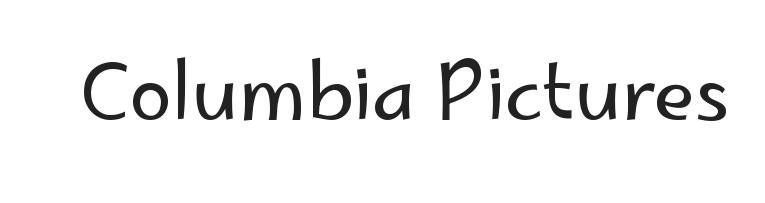
{"serif": "no", "italic": "no", "bold": "no", "weight": "regular", "width": "normal", "stroke_contrast": "low", "x_height": "small", "monospaced": "no", "underline": "no", "letter_spacing": "normal", "letter_spacing_em": 0.0, "glyph_px": 76}
